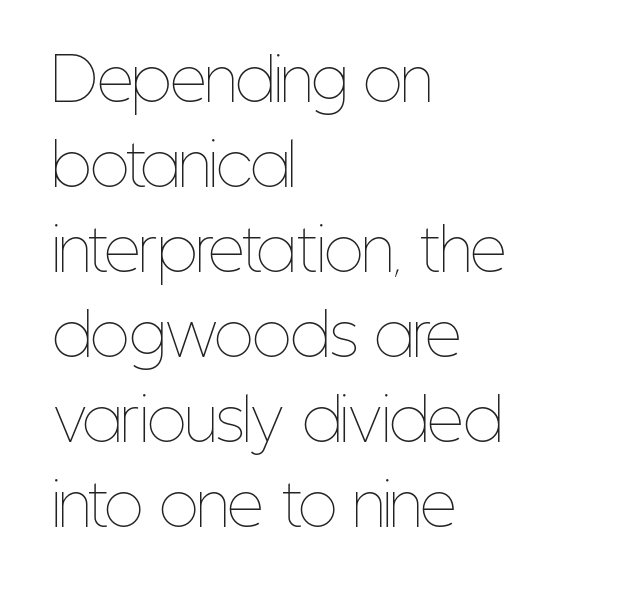
The image shows 57 px thin, condensed type, upright; set left-aligned, normal line spacing (1.49x), normal letter spacing, not underlined; low stroke contrast and a medium x-height.
